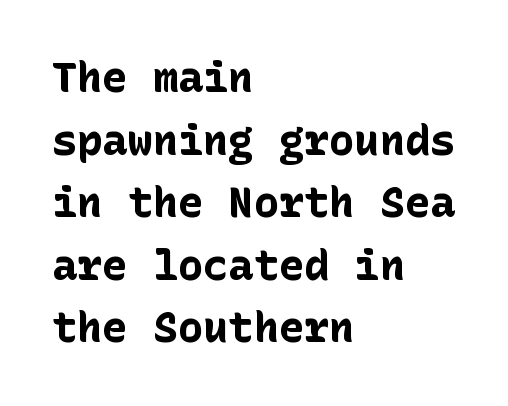
In terms of posture, this sample is upright. The face used here is a sans, in the tradition of grotesques and geometrics. Quick note: interline space is typical. A typesetter would call this zero additional tracking. Every row of glyphs begins at an identical x-position on the left. Students, this is bold: see how much ink each stroke carries.
